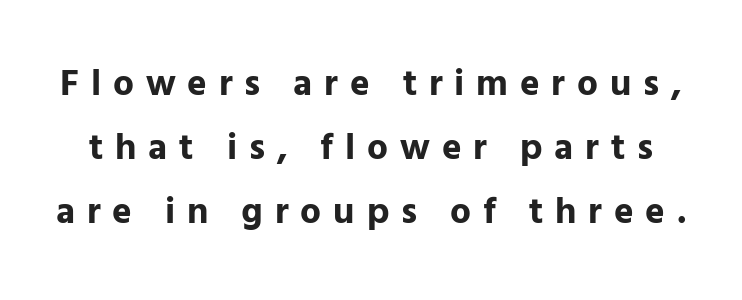
Q: Is the text bold? A: Yes.
Q: Is the text italic (slanted)? A: No, it is upright.
Q: Is the typeface a serif or a sans-serif typeface? A: Sans-serif.
Q: Is the text underlined? A: No.
Q: Is the spacing between letters normal or unusually wide? A: Unusually wide.
Q: Width (condensed, normal, or wide)? A: Normal.
Q: Stroke contrast? A: Low.
Q: x-height? A: Medium.
Q: Monospaced? A: No.
